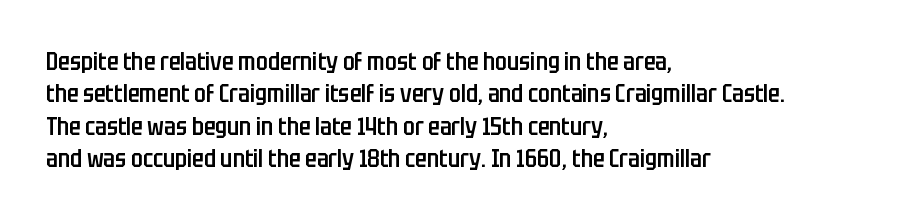
Q: Is the text bold? A: Semi-bold.
Q: Is the text italic (slanted)? A: No, it is upright.
Q: Is the text underlined? A: No.
Q: How is the paragraph aligned? A: Left-aligned.
Q: Is the spacing between letters normal or unusually wide? A: Normal.
Q: Is the spacing between lines tight, normal or loose? A: Normal.
